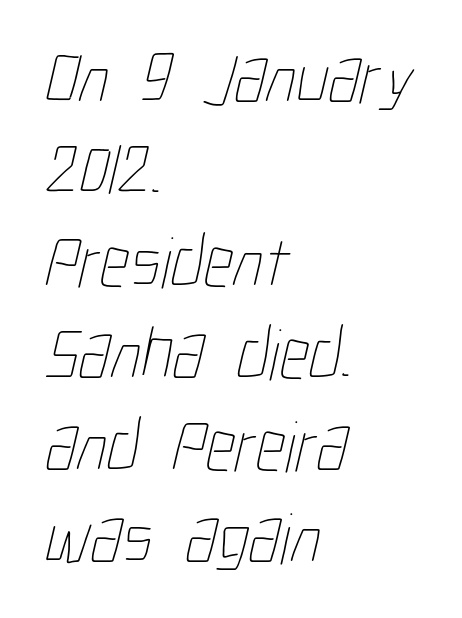
Tracking value appears to be zero — textbook default spacing. Normally led — the rows are evenly, conventionally spaced. In CSS terms this would be text-align: left. The strip under each line holds only bare page. No letter is thick-stroked: the sample isn't bold. Here the designer chose a conventional face with non-uniform glyph widths.
